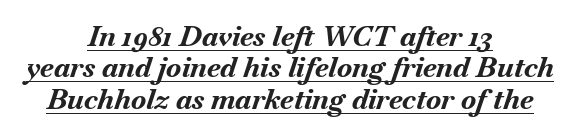
The image shows 28 px bold type, italic (leaning right); set centered, tight line spacing (1.12x), normal letter spacing, underlined; medium stroke contrast and a small x-height.
